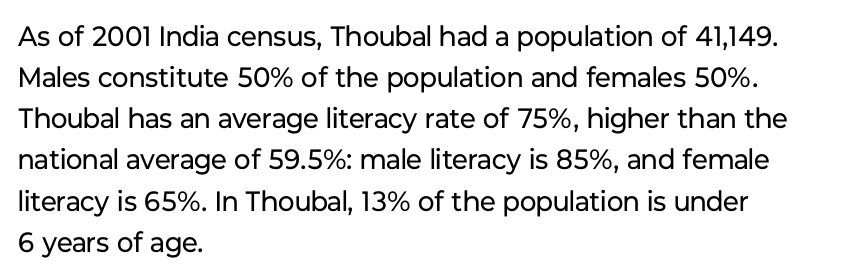
{"serif": "no", "italic": "no", "bold": "no", "weight": "regular", "width": "normal", "stroke_contrast": "low", "x_height": "medium", "monospaced": "no", "underline": "no", "align": "left", "line_spacing": "normal", "line_spacing_ratio": 1.47, "letter_spacing": "normal", "letter_spacing_em": 0.0, "glyph_px": 28}
